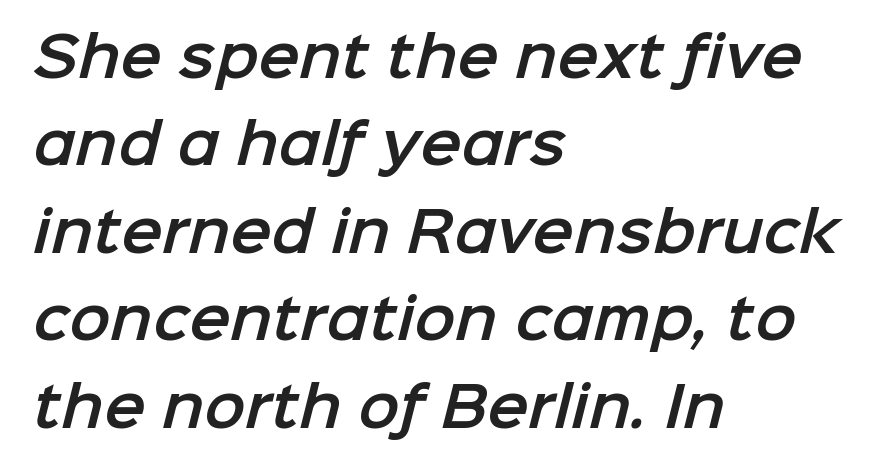
This sample is left-justified, so line endings fall wherever the words run out. Are there feet on the stems? There aren't — it's a sans. Baseline-to-baseline distance is the conventional proportion of letter height. Check the space under the baseline: it is left empty.
